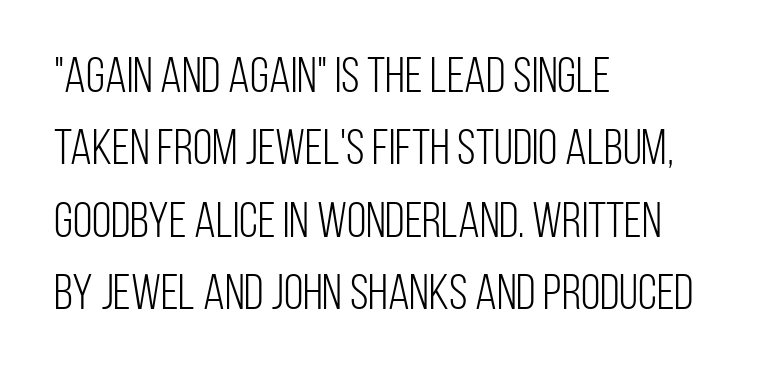
The image shows 50 px light, condensed sans-serif type, upright; set left-aligned, normal line spacing (1.45x), normal letter spacing, not underlined; low stroke contrast and a large x-height.
